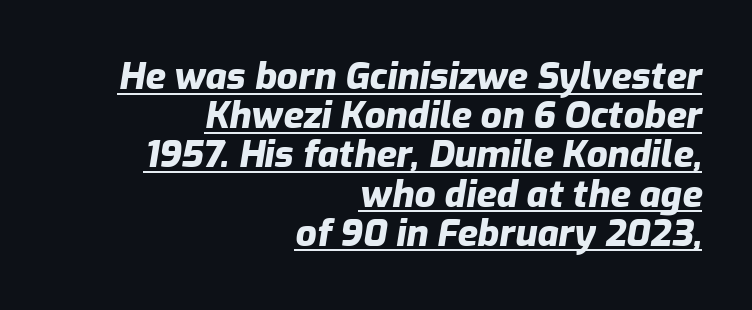
Here the designer chose a conventional face with non-uniform glyph widths. Interline gaps are noticeably narrow in this sample. A rule runs beneath these lines of type. A typesetter would mark this as italic. Is the type bold? Yes — the strokes are clearly thick and heavy.
